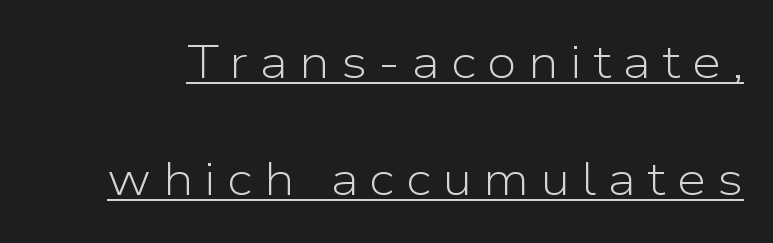
Q: Is the text bold? A: No.
Q: Is the text italic (slanted)? A: No, it is upright.
Q: Is the typeface a serif or a sans-serif typeface? A: Sans-serif.
Q: Is the text underlined? A: Yes.
Q: Is the spacing between letters normal or unusually wide? A: Unusually wide.
Q: Is the spacing between lines tight, normal or loose? A: Loose.
Q: Width (condensed, normal, or wide)? A: Normal.
Q: Stroke contrast? A: Low.
Q: x-height? A: Medium.
Q: Monospaced? A: No.
